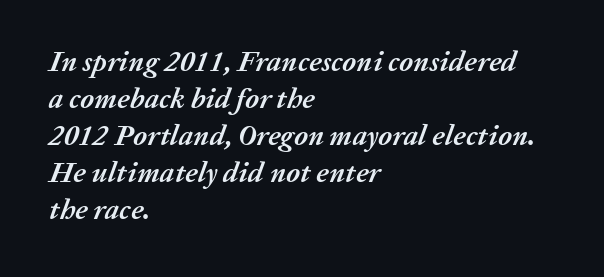
Q: Is the text bold? A: Yes.
Q: Is the text italic (slanted)? A: Yes, it leans right by about 20 degrees.
Q: Is the text underlined? A: No.
Q: How is the paragraph aligned? A: Left-aligned.
Q: Is the spacing between letters normal or unusually wide? A: Normal.
Q: Is the spacing between lines tight, normal or loose? A: Normal.
Q: Width (condensed, normal, or wide)? A: Normal.
Q: Stroke contrast? A: Medium.
Q: x-height? A: Medium.
Q: Monospaced? A: No.
